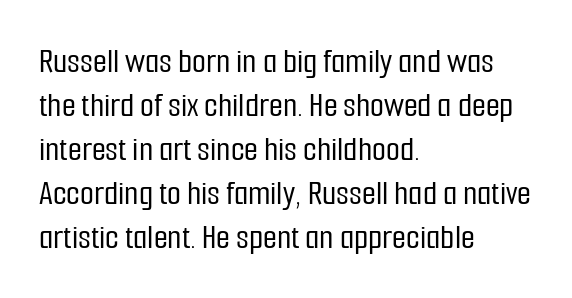
Visually the block forms a straight wall on the left and a jagged coastline on the right. Is the letter spacing exaggerated? No — it looks like the ordinary default. Ordinary non-slanted type is in use. Words float on clear page, feet unadorned.
